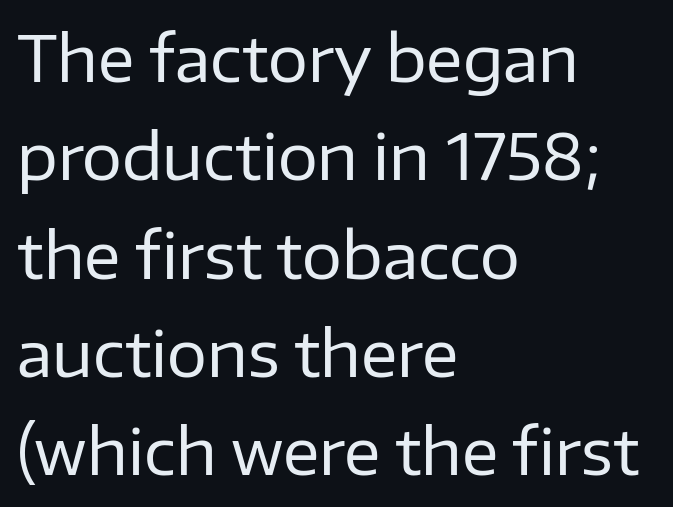
Stroke terminals: plain, sans-serif. The paragraph shown leans on its left margin. Tracking value appears to be zero — textbook default spacing. Rendered with straight, roman letterforms. Quick note: interline space is typical. Descenders are the only things crossing below the line.
